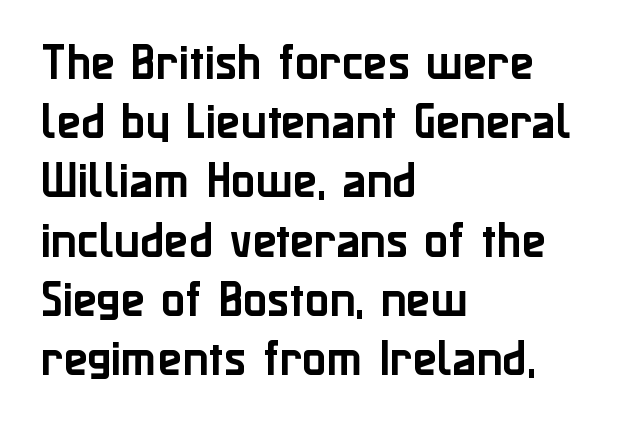
Q: Is the text italic (slanted)? A: No, it is upright.
Q: Is the typeface a serif or a sans-serif typeface? A: Sans-serif.
Q: Is the text underlined? A: No.
Q: How is the paragraph aligned? A: Left-aligned.
Q: Is the spacing between letters normal or unusually wide? A: Normal.
Q: Is the spacing between lines tight, normal or loose? A: Normal.
Q: Width (condensed, normal, or wide)? A: Normal.
Q: Stroke contrast? A: Low.
Q: x-height? A: Medium.
Q: Monospaced? A: No.
